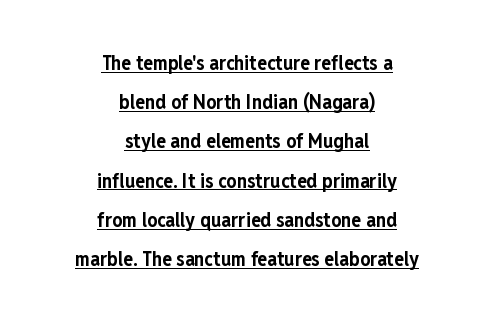
The image shows 20 px bold type, upright; set centered, loose line spacing (1.96x), normal letter spacing, underlined.
